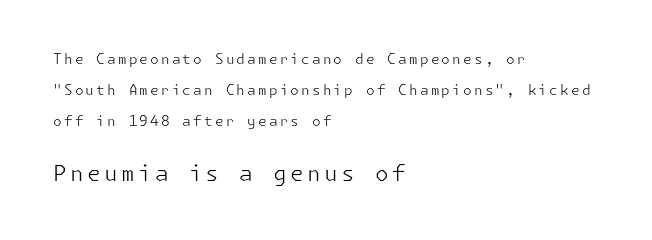
{"italic": "no", "bold": "no", "underline": "no", "align": "left", "line_spacing": "loose", "line_spacing_ratio": 2.21, "larger_block": "second", "size_ratio": 1.57, "glyph_px": 22}
